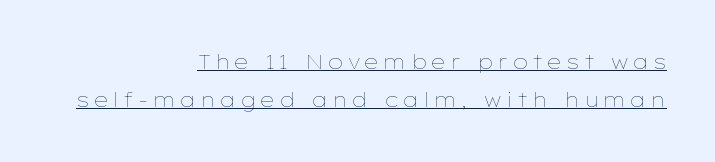
The sample's only ornament is a line tracing under the words. A great deal of white space separates one row of letters from the next. Typeset ragged left — the right edge is the straight one. The type is letterspaced generously, with wide tracking. The weight tops out at a normal text grade. This is roman type, the default non-slanted kind.
